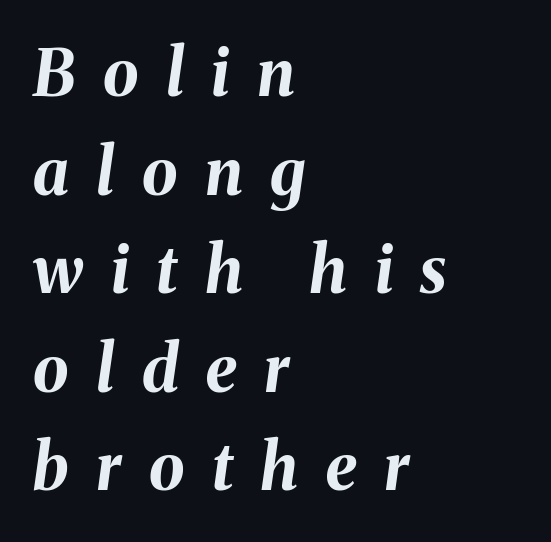
Q: Is the text bold? A: Yes.
Q: Is the text italic (slanted)? A: Yes, it leans right by about 8 degrees.
Q: Is the text underlined? A: No.
Q: How is the paragraph aligned? A: Left-aligned.
Q: Is the spacing between letters normal or unusually wide? A: Unusually wide.
Q: Is the spacing between lines tight, normal or loose? A: Normal.
Q: Width (condensed, normal, or wide)? A: Normal.
Q: Stroke contrast? A: Medium.
Q: x-height? A: Medium.
Q: Monospaced? A: No.
